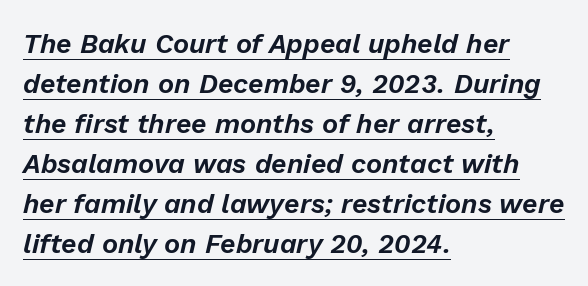
Q: Is the text italic (slanted)? A: Yes, it leans right by about 13 degrees.
Q: Is the text underlined? A: Yes.
Q: How is the paragraph aligned? A: Left-aligned.
Q: Is the spacing between letters normal or unusually wide? A: Normal.
Q: Is the spacing between lines tight, normal or loose? A: Normal.
